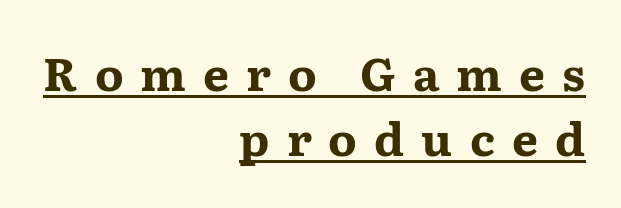
Each line ends at the same right margin while the left side varies. Check the space under the baseline: a stroke is drawn there. How would I describe the line gaps? Plain and ordinary. The letters are spread apart with noticeably loose tracking. A typesetter would call this proportional, since set widths differ per character. Strong, thick strokes mark this as bold type.
